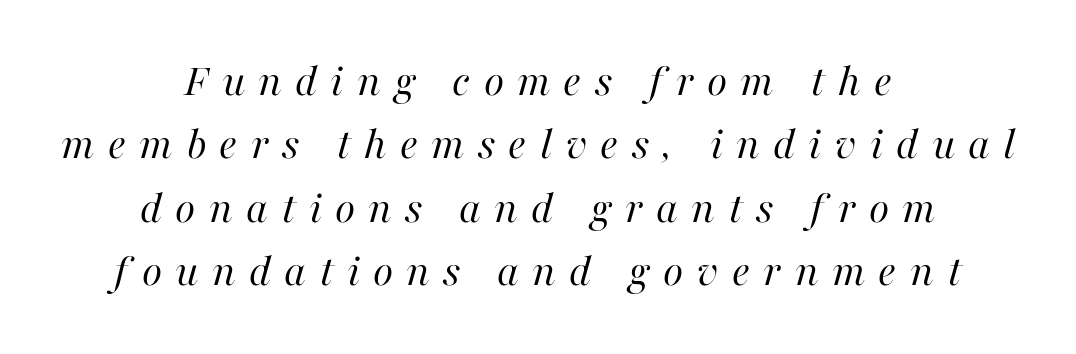
The image shows 47 px regular-weight type, italic (leaning right); set centered, normal line spacing (1.35x), unusually wide letter spacing (+0.28 em), not underlined; high stroke contrast and a medium x-height.
